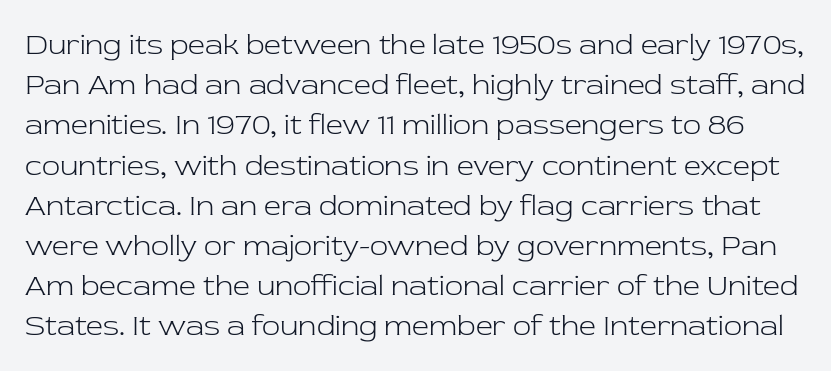
The image shows 30 px light serif type, upright; set normal line spacing (1.34x), normal letter spacing, not underlined; low stroke contrast and a medium x-height.
